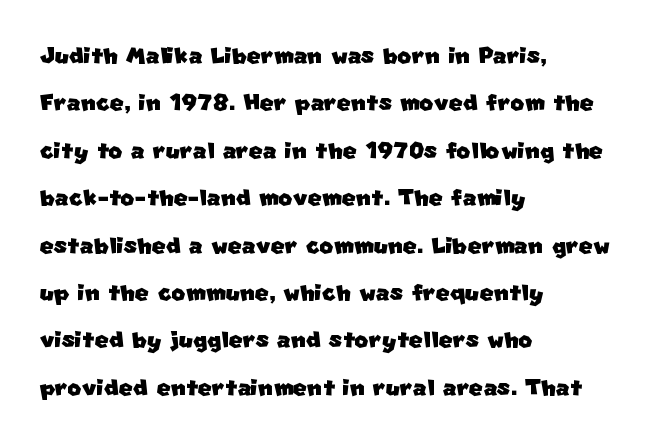
Varying glyph widths throughout — classic text-font behaviour. The words here are not underlined. A normal amount of white space separates one row of letters from the next. Students, note that the glyphs here touch the page at normal intervals. A student would call this left alignment; a typographer would say flush left, rag right. Is this a sans? Yes — the strokes have no serifs.
